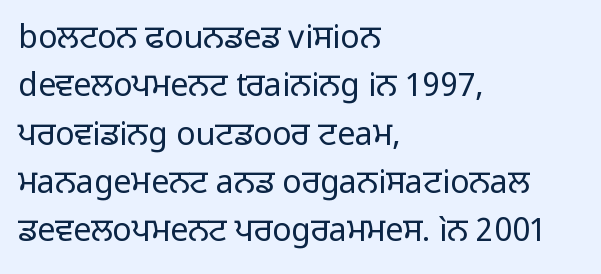
{"serif": "no", "italic": "no", "bold": "no", "weight": "regular", "width": "normal", "stroke_contrast": "low", "x_height": "medium", "monospaced": "no", "underline": "no", "align": "left", "line_spacing": "normal", "line_spacing_ratio": 1.51, "letter_spacing": "normal", "letter_spacing_em": 0.0, "glyph_px": 32}
